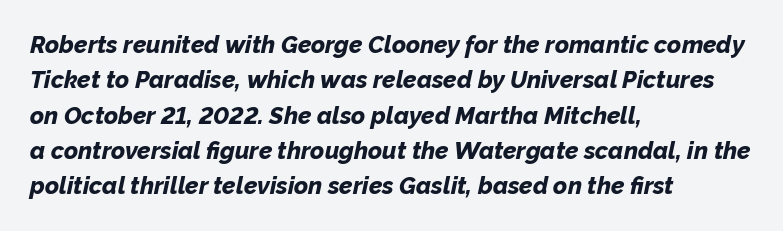
{"italic": "yes", "lean": "right", "slant_degrees": 12, "bold": "yes", "underline": "no", "align": "left", "line_spacing": "normal", "line_spacing_ratio": 1.47, "letter_spacing": "normal", "letter_spacing_em": 0.0, "glyph_px": 24}
